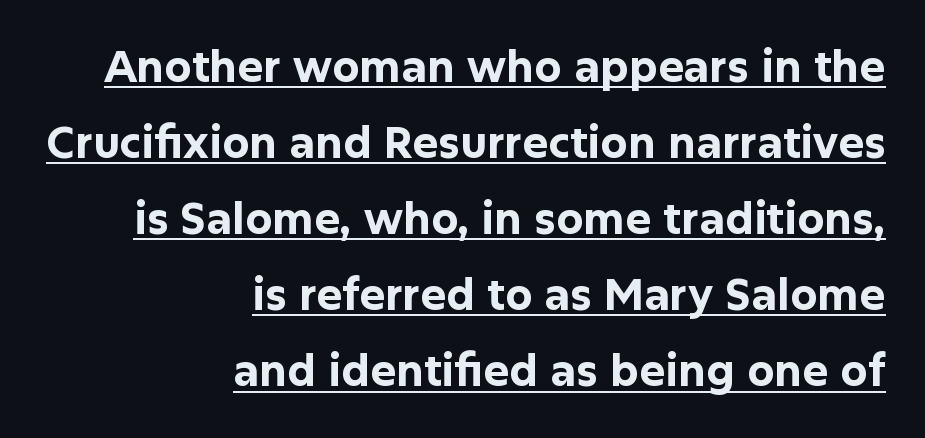
Every letter is thick-stroked: bold, no question. A flush-right, rag-left setting is used for this passage. Looks like someone drew a line under every word here. The glyphs in this specimen are sans serif. Nobody touched the tracking dial on this one.
